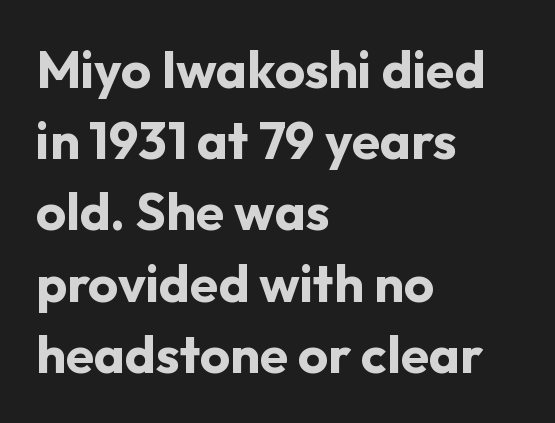
The lettering holds an erect, upright posture throughout. No extra tracking has been applied to these lines. Look at the bottom of the vertical strokes: they stop flat, with no serifs. Lines of text with bare space underneath. Where is the straight margin? On the left. Its strokes are broad and dark, the hallmark of bold type.
